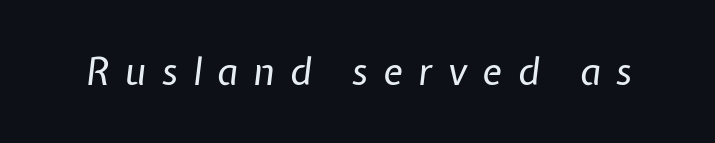
Q: Is the text bold? A: No.
Q: Is the text italic (slanted)? A: Yes, it leans right by about 7 degrees.
Q: Is the text underlined? A: No.
Q: Is the spacing between letters normal or unusually wide? A: Unusually wide.
Q: Width (condensed, normal, or wide)? A: Normal.
Q: Stroke contrast? A: Low.
Q: x-height? A: Medium.
Q: Monospaced? A: No.
